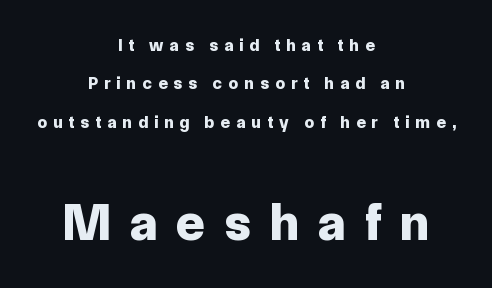
Is the block centered? Yes — each line is placed symmetrically about the middle. Quick note: not italic, upright. Baseline-to-baseline distance is far greater than the letter height. The letters advance in unequal steps, a hallmark of proportional type.
